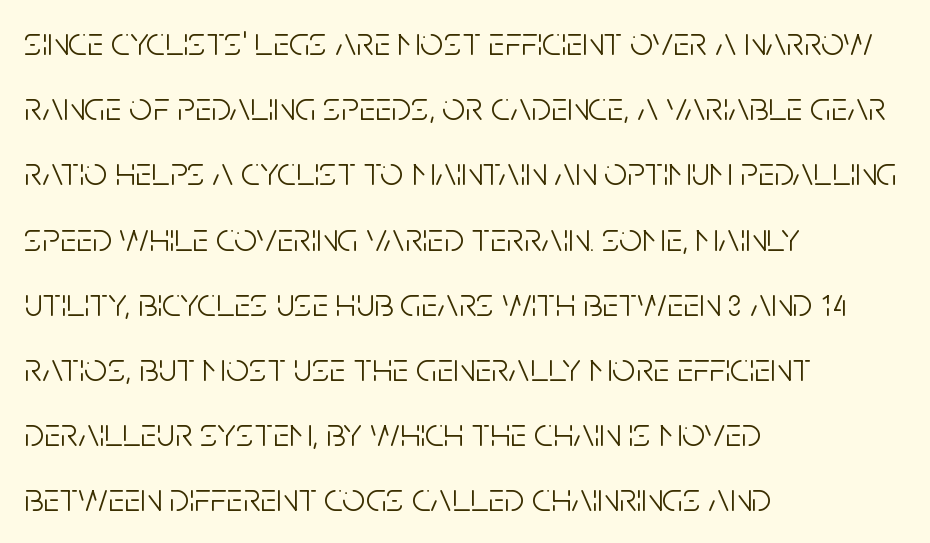
The image shows 41 px light, condensed sans-serif type, upright; set left-aligned, normal line spacing (1.59x), normal letter spacing, not underlined; low stroke contrast and a large x-height.
